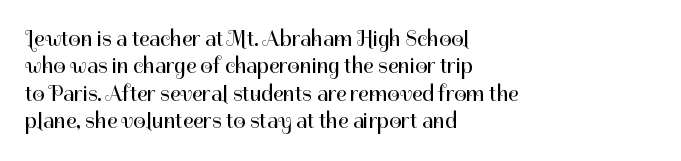
The image shows 22 px text type, upright; set left-aligned, normal line spacing (1.25x), normal letter spacing, not underlined.
